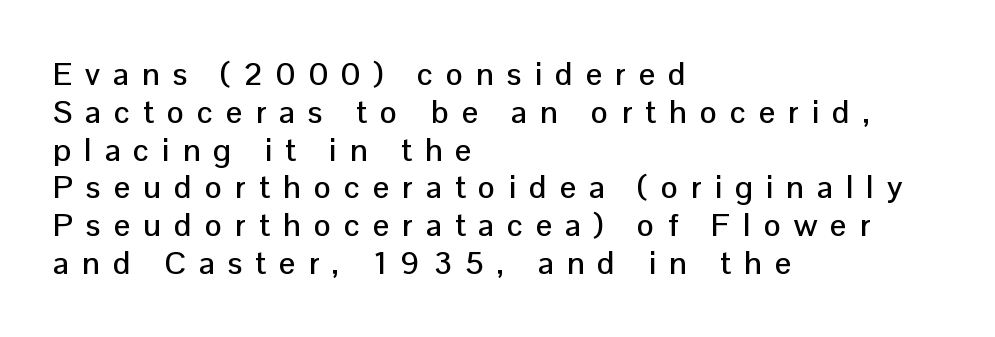
{"serif": "no", "italic": "no", "width": "normal", "stroke_contrast": "low", "x_height": "medium", "monospaced": "no", "underline": "no", "align": "left", "line_spacing_ratio": 1.18, "letter_spacing": "wide", "letter_spacing_em": 0.41, "glyph_px": 32}
